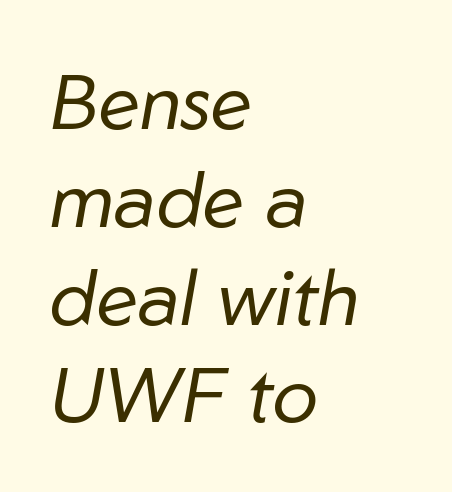
In CSS terms this would be text-align: left. Is the letter spacing exaggerated? No — it looks like the ordinary default. Is this a fixed-width face? No — the glyphs have proportional, varying widths. The space between consecutive lines is moderate.
